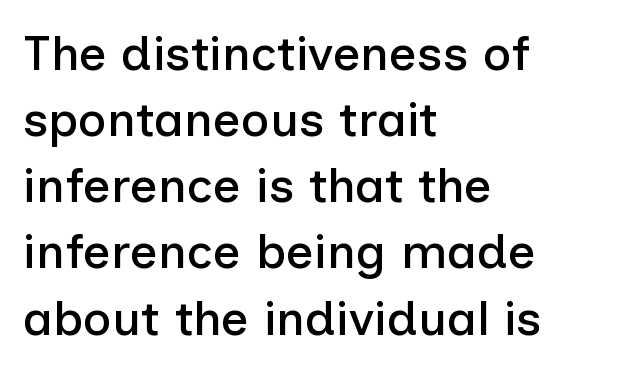
The image shows 49 px sans-serif type, upright; set left-aligned, normal line spacing (1.35x), normal letter spacing, not underlined; low stroke contrast and a medium x-height.
